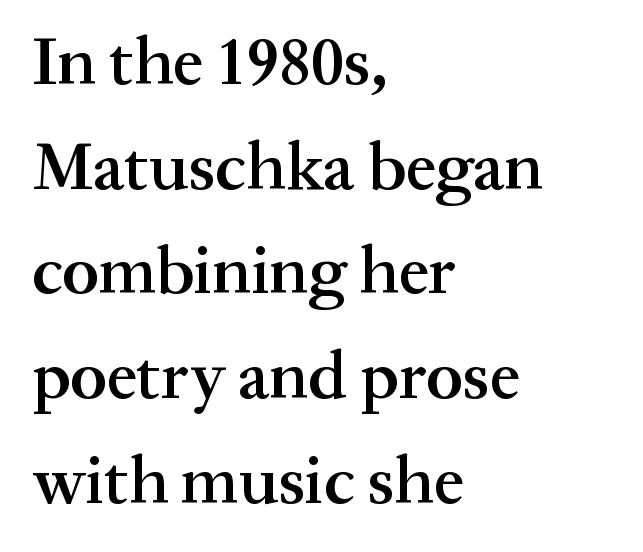
{"serif": "yes", "italic": "no", "bold": "semi", "weight": "semibold", "width": "normal", "stroke_contrast": "medium", "x_height": "medium", "monospaced": "no", "underline": "no", "align": "left", "line_spacing": "normal", "line_spacing_ratio": 1.54, "letter_spacing": "normal", "letter_spacing_em": 0.0, "glyph_px": 68}
